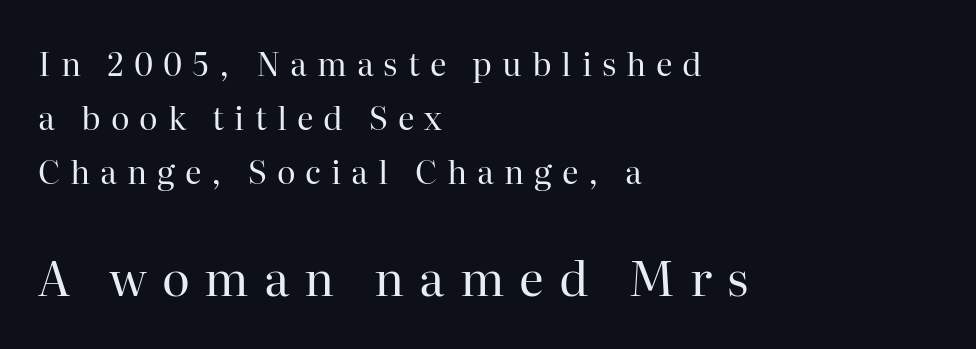
{"serif": "yes", "italic": "no", "bold": "no", "weight": "regular", "width": "normal", "stroke_contrast": "high", "x_height": "medium", "monospaced": "no", "underline": "no", "align": "left", "line_spacing": "normal", "line_spacing_ratio": 1.69, "letter_spacing": "wide", "letter_spacing_em": 0.31, "larger_block": "second", "size_ratio": 1.5, "glyph_px": 48}
